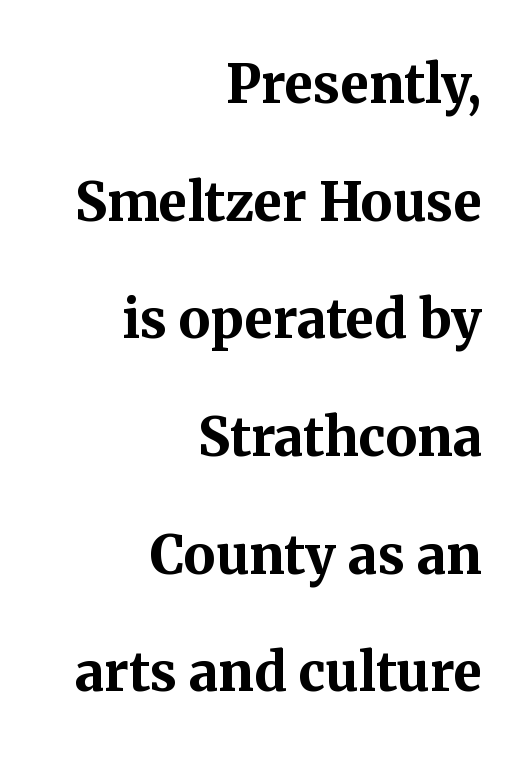
The image shows 53 px bold serif type, upright; set right-aligned, loose line spacing (2.22x), normal letter spacing, not underlined; medium stroke contrast and a medium x-height.
